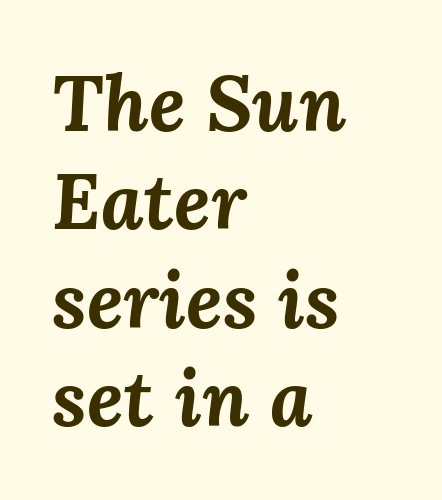
Q: Is the text bold? A: Yes.
Q: Is the text italic (slanted)? A: Yes, it leans right by about 3 degrees.
Q: Is the text underlined? A: No.
Q: How is the paragraph aligned? A: Left-aligned.
Q: Is the spacing between letters normal or unusually wide? A: Normal.
Q: Is the spacing between lines tight, normal or loose? A: Normal.
Q: Width (condensed, normal, or wide)? A: Normal.
Q: Stroke contrast? A: Medium.
Q: x-height? A: Medium.
Q: Monospaced? A: No.
